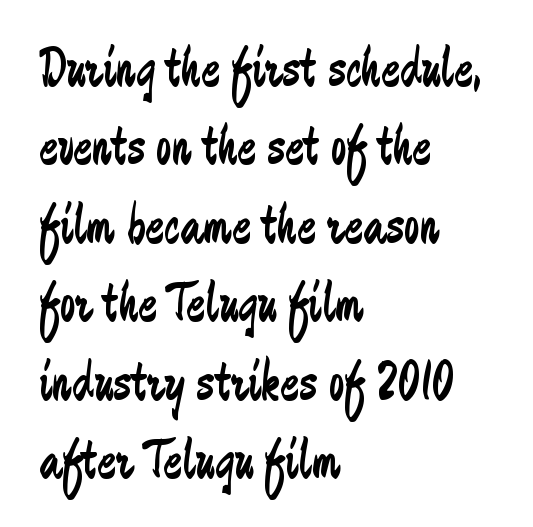
{"serif": "no", "bold": "no", "weight": "regular", "width": "condensed", "stroke_contrast": "low", "x_height": "medium", "monospaced": "no", "underline": "no", "align": "left", "line_spacing": "normal", "line_spacing_ratio": 1.4, "letter_spacing": "normal", "letter_spacing_em": 0.0, "glyph_px": 56}
